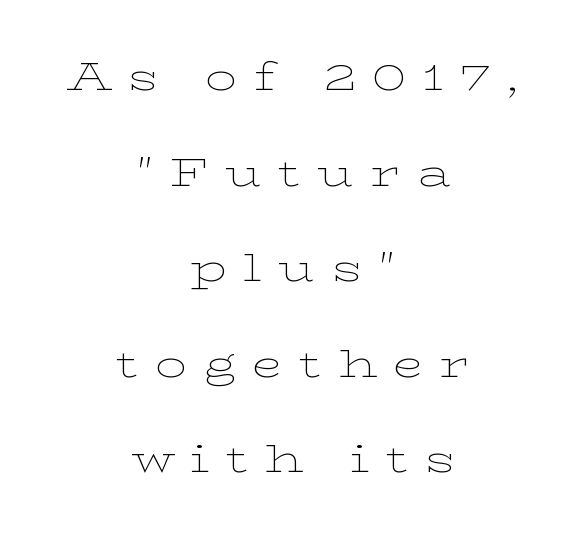
{"serif": "yes", "italic": "no", "bold": "no", "weight": "thin", "width": "wide", "stroke_contrast": "low", "x_height": "medium", "monospaced": "no", "underline": "no", "align": "center", "line_spacing": "loose", "line_spacing_ratio": 2.39, "letter_spacing": "wide", "letter_spacing_em": 0.41, "glyph_px": 40}
